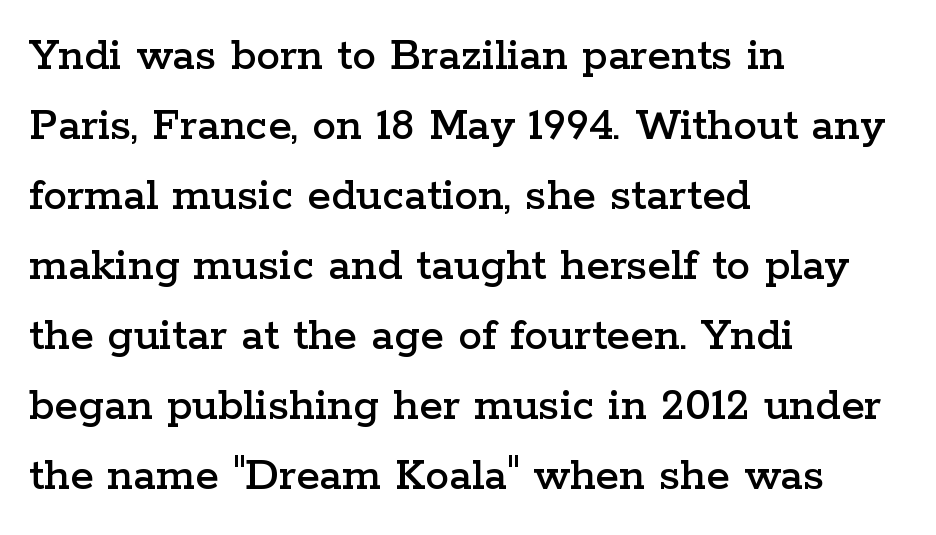
The image shows 48 px wide serif type, upright; set left-aligned, normal line spacing (1.46x), normal letter spacing, not underlined; low stroke contrast and a medium x-height.
